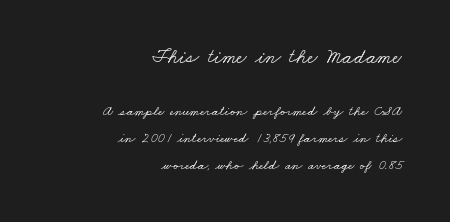
Q: Is the text underlined? A: No.
Q: How is the paragraph aligned? A: Right-aligned.
Q: Is the spacing between letters normal or unusually wide? A: Normal.
Q: Is the spacing between lines tight, normal or loose? A: Loose.
Q: Which block of text is set in a larger size, the first (top) or the second (bottom)? A: The first (top) one.
